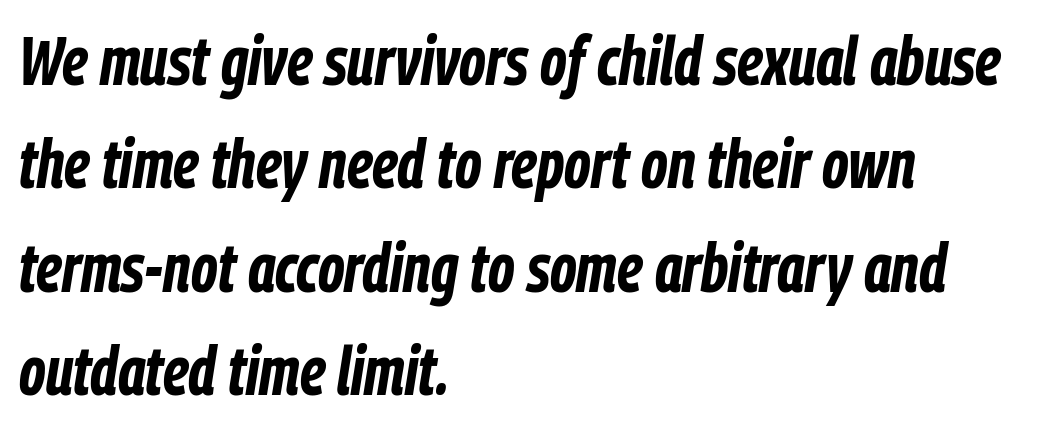
Q: Is the text bold? A: Yes.
Q: Is the text italic (slanted)? A: Yes, it leans right by about 9 degrees.
Q: Is the text underlined? A: No.
Q: How is the paragraph aligned? A: Left-aligned.
Q: Is the spacing between letters normal or unusually wide? A: Normal.
Q: Is the spacing between lines tight, normal or loose? A: Normal.
Q: Width (condensed, normal, or wide)? A: Condensed.
Q: Stroke contrast? A: Low.
Q: x-height? A: Medium.
Q: Monospaced? A: No.
